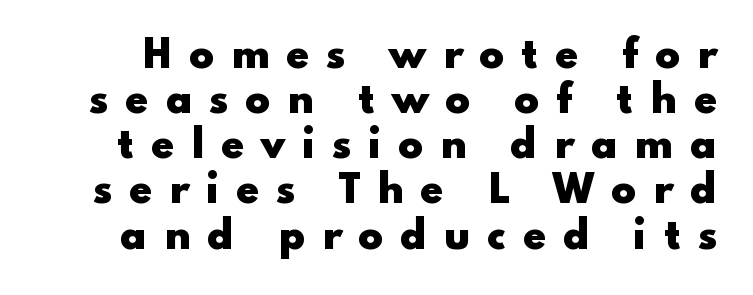
Q: Is the text bold? A: Yes.
Q: Is the text italic (slanted)? A: No, it is upright.
Q: Is the typeface a serif or a sans-serif typeface? A: Sans-serif.
Q: Is the text underlined? A: No.
Q: Is the spacing between letters normal or unusually wide? A: Unusually wide.
Q: Width (condensed, normal, or wide)? A: Wide.
Q: Stroke contrast? A: Low.
Q: x-height? A: Small.
Q: Monospaced? A: No.
